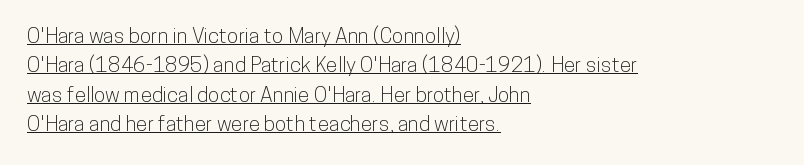
Q: Is the text italic (slanted)? A: No, it is upright.
Q: Is the text underlined? A: Yes.
Q: How is the paragraph aligned? A: Left-aligned.
Q: Is the spacing between letters normal or unusually wide? A: Normal.
Q: Is the spacing between lines tight, normal or loose? A: Normal.
